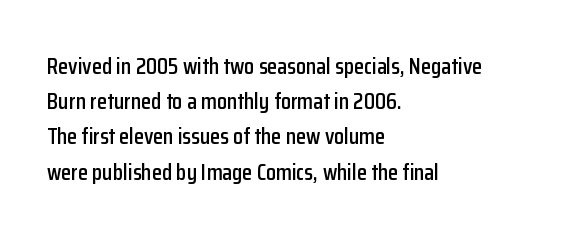
Q: Is the text italic (slanted)? A: No, it is upright.
Q: Is the text underlined? A: No.
Q: How is the paragraph aligned? A: Left-aligned.
Q: Is the spacing between letters normal or unusually wide? A: Normal.
Q: Is the spacing between lines tight, normal or loose? A: Normal.
